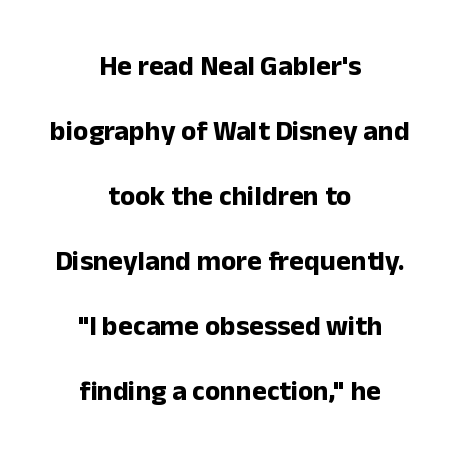
The image shows 28 px bold sans-serif type, upright; set centered, loose line spacing (2.32x), normal letter spacing, not underlined; low stroke contrast and a medium x-height.
